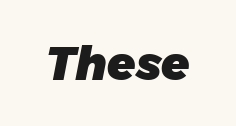
The image shows 46 px heavy sans-serif type; set normal letter spacing, not underlined; low stroke contrast and a large x-height.
